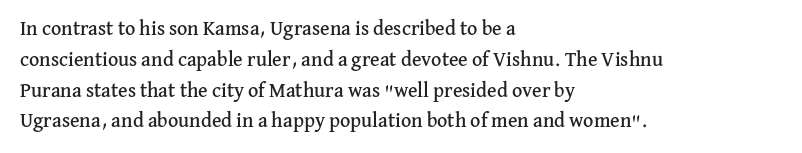
{"italic": "no", "underline": "no", "align": "left", "line_spacing": "normal", "line_spacing_ratio": 1.54, "letter_spacing": "normal", "letter_spacing_em": 0.0, "glyph_px": 20}
